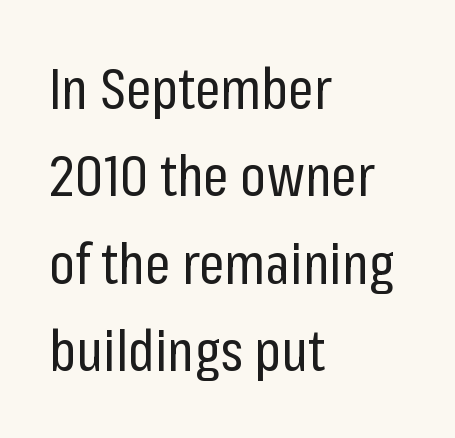
The font sits on the lighter half of the weight spectrum, regular included. The text block is weighted toward the left margin, trailing off unevenly rightward. The lines sit at an ordinary, default distance from one another. Posture: straight, roman, zero tilt. A sans-serif font was chosen for this passage. Character widths vary here, with narrow letters taking less room than wide ones.
